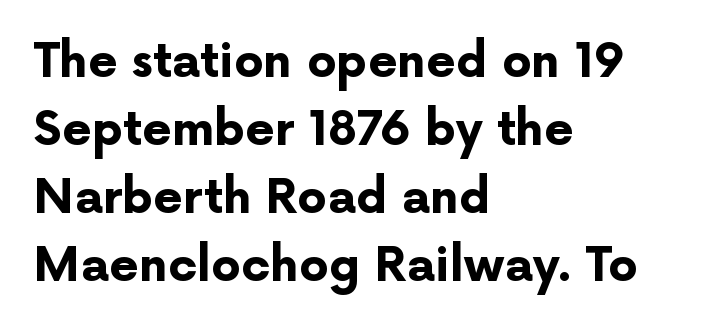
The image shows 47 px bold sans-serif type, upright; set left-aligned, normal line spacing (1.45x), normal letter spacing, not underlined; low stroke contrast and a medium x-height.
